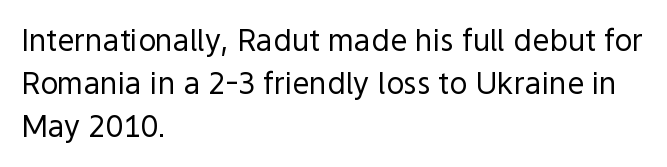
The ragged edge is on the right, which tells us the setting is flush left. Stroke terminals: plain, sans-serif. The strokes are not fattened; the text isn't bold. The horizontal fit of the characters is conventional and even.
